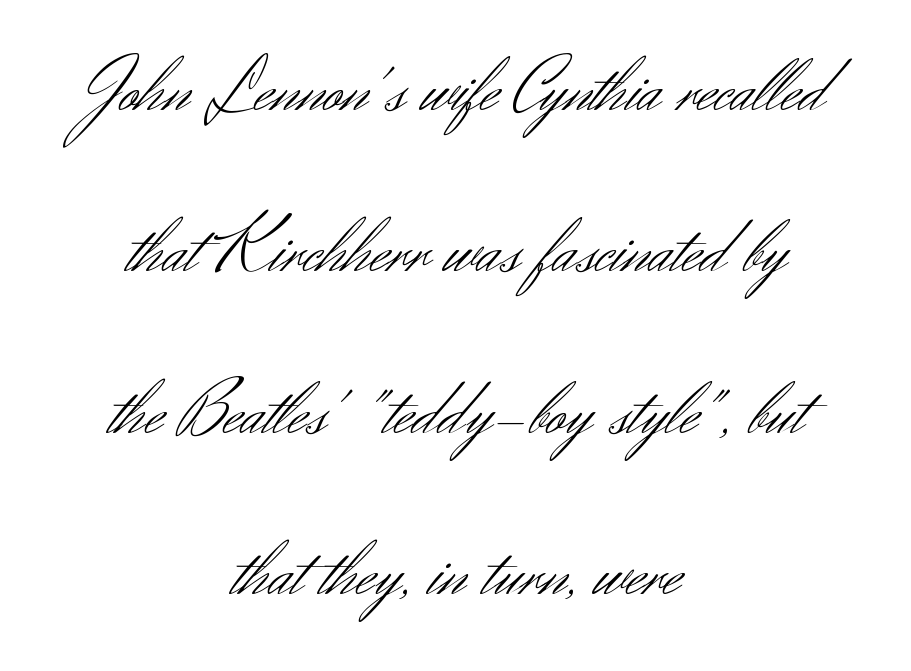
{"serif": "no", "bold": "no", "weight": "light", "width": "normal", "stroke_contrast": "medium", "x_height": "small", "monospaced": "no", "underline": "no", "align": "center", "line_spacing": "loose", "line_spacing_ratio": 2.07, "letter_spacing": "normal", "letter_spacing_em": 0.0, "glyph_px": 78}
